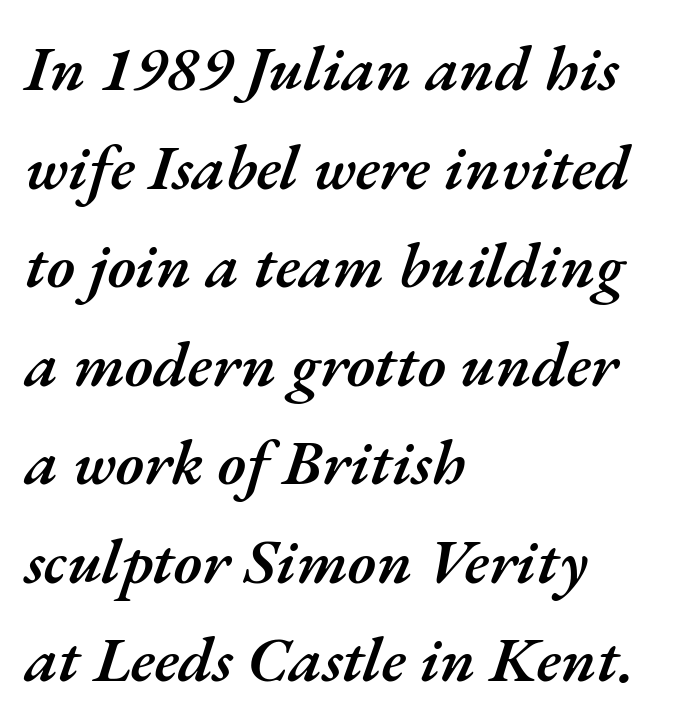
{"italic": "yes", "lean": "right", "slant_degrees": 17, "bold": "semi", "weight": "semibold", "width": "normal", "stroke_contrast": "medium", "x_height": "small", "monospaced": "no", "underline": "no", "align": "left", "line_spacing": "normal", "line_spacing_ratio": 1.54, "letter_spacing": "normal", "letter_spacing_em": 0.0, "glyph_px": 64}
